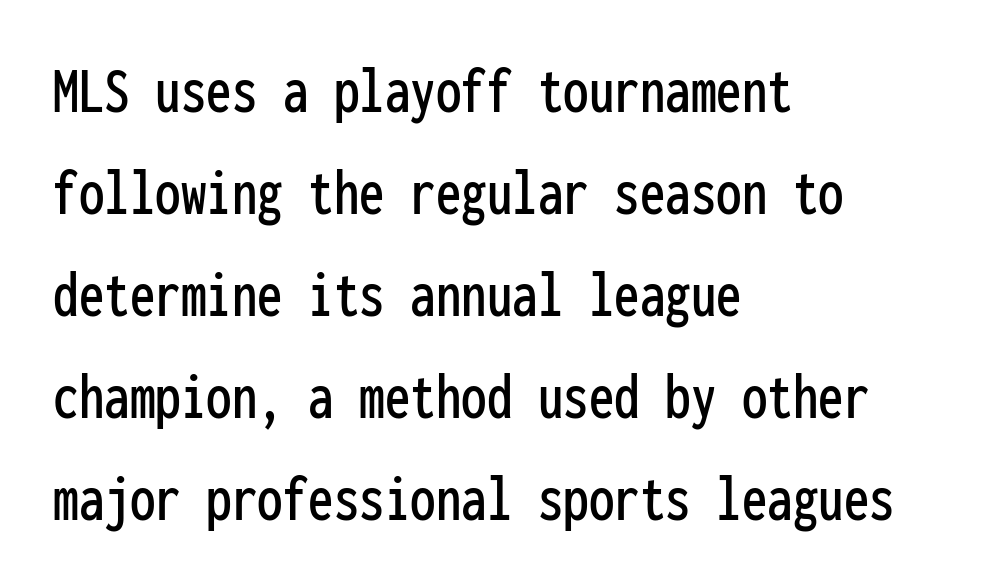
{"serif": "no", "italic": "no", "width": "condensed", "stroke_contrast": "low", "x_height": "medium", "monospaced": "yes", "underline": "no", "align": "left", "line_spacing": "normal", "line_spacing_ratio": 1.5, "letter_spacing": "normal", "letter_spacing_em": 0.0, "glyph_px": 68}
